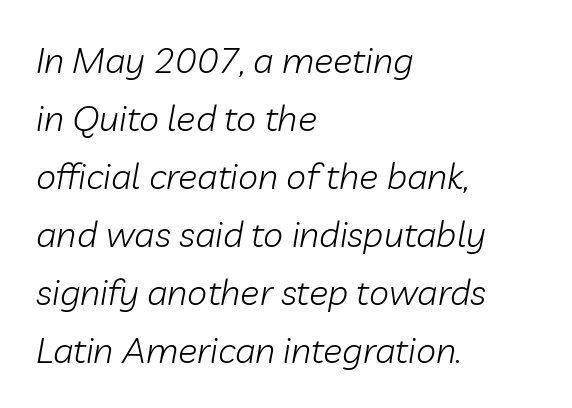
The image shows 36 px light type, italic (leaning right); set left-aligned, normal line spacing (1.61x), normal letter spacing, not underlined; low stroke contrast and a medium x-height.
